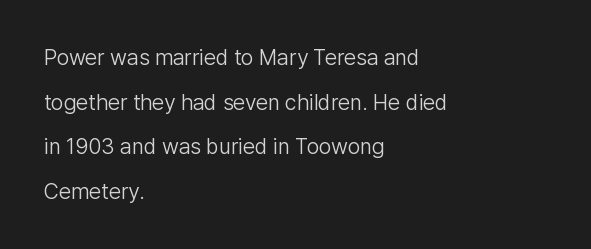
The image shows 22 px text type, upright; set left-aligned, loose line spacing (2.03x), normal letter spacing, not underlined.
